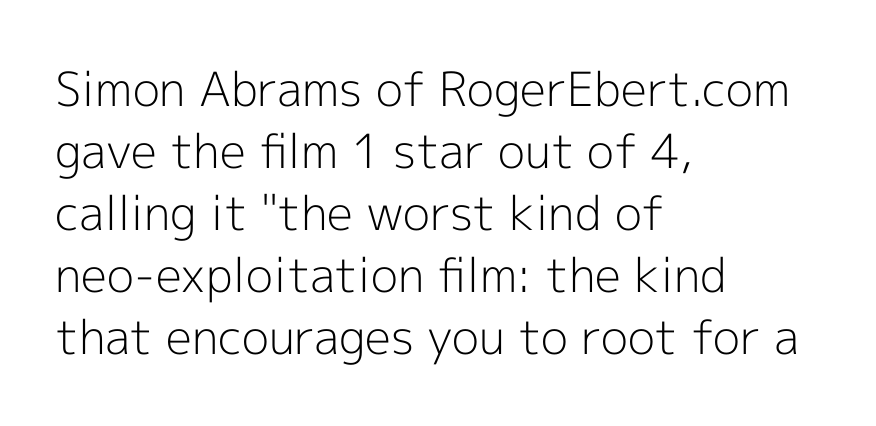
{"serif": "no", "italic": "no", "bold": "no", "weight": "light", "width": "normal", "x_height": "medium", "monospaced": "no", "underline": "no", "align": "left", "line_spacing": "normal", "line_spacing_ratio": 1.32, "letter_spacing": "normal", "letter_spacing_em": 0.0, "glyph_px": 47}
